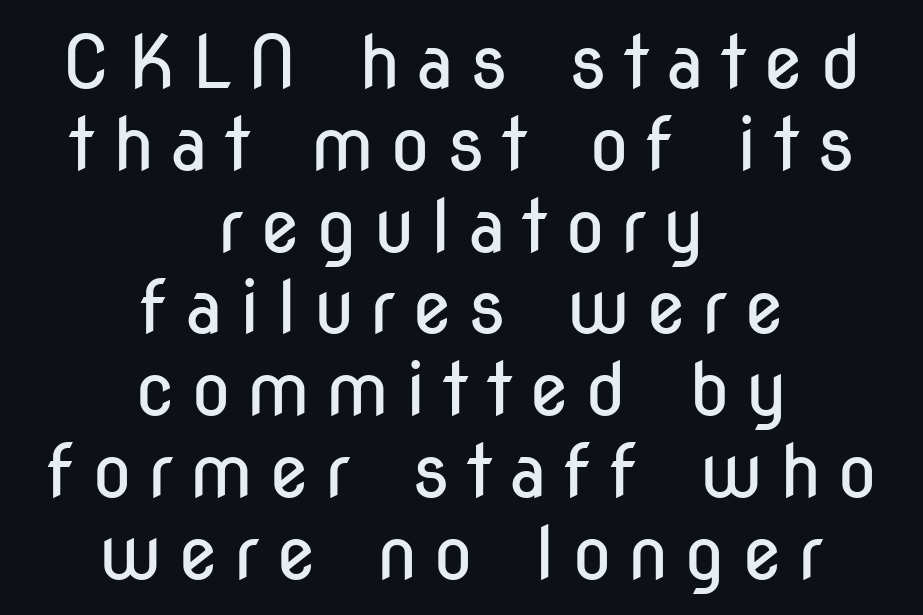
The image shows 73 px regular-weight, condensed sans-serif type, upright; set centered, tight line spacing (1.12x), unusually wide letter spacing (+0.22 em), not underlined; low stroke contrast and a medium x-height.
